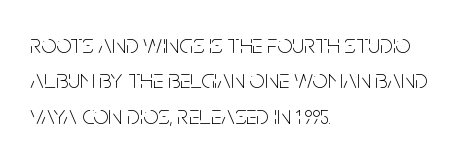
The image shows 27 px text type, upright; set left-aligned, normal line spacing (1.31x), normal letter spacing, not underlined.
